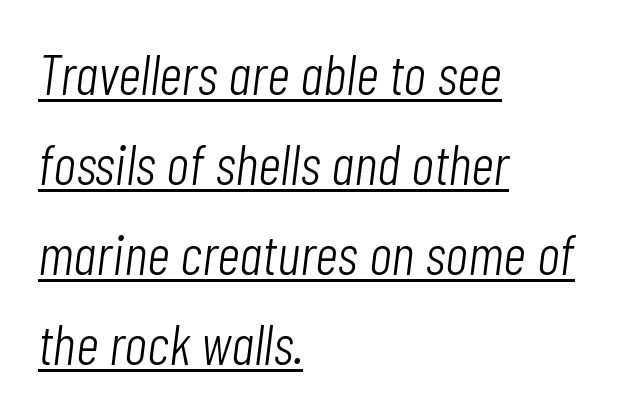
{"italic": "yes", "lean": "right", "slant_degrees": 7, "bold": "no", "weight": "light", "width": "condensed", "stroke_contrast": "low", "x_height": "medium", "monospaced": "no", "underline": "yes", "align": "left", "line_spacing": "normal", "line_spacing_ratio": 1.58, "letter_spacing": "normal", "letter_spacing_em": 0.0, "glyph_px": 57}
